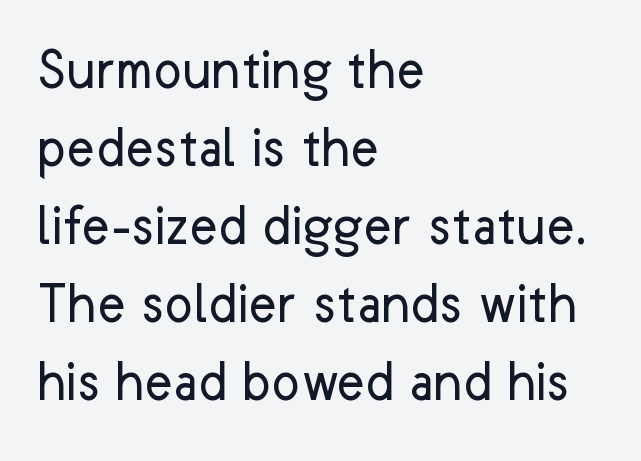
Nothing sits at the stroke ends, so this counts as sans-serif. If you drew a line through each stem, it would be perfectly vertical. Varying glyph widths throughout — classic text-font behaviour. The face looks like a standard text weight, possibly lighter. The gaps between neighbouring characters are ordinary and unremarkable.
